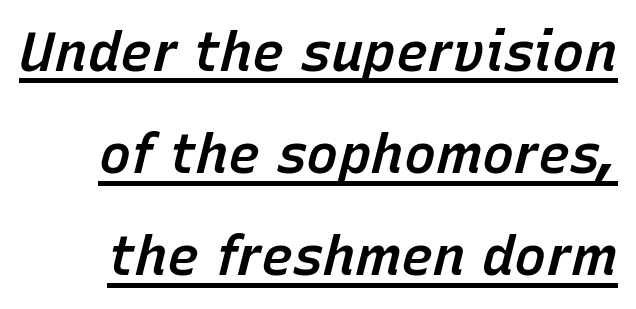
A typesetter would mark this as italic. You can see a thin bar hugging the bottom of the glyphs. In terms of letterspacing, this is plain default setting. You could not count columns in this text — the font is proportionally spaced.
